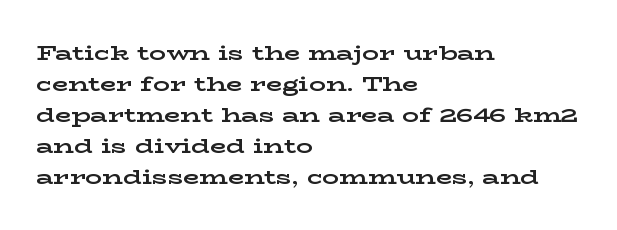
The image shows 21 px bold type, upright; set left-aligned, normal line spacing (1.48x), normal letter spacing, not underlined.
